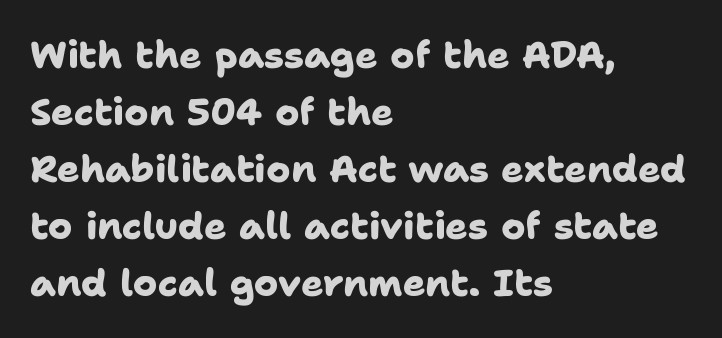
Q: Is the text bold? A: Yes.
Q: Is the typeface a serif or a sans-serif typeface? A: Sans-serif.
Q: Is the text underlined? A: No.
Q: How is the paragraph aligned? A: Left-aligned.
Q: Is the spacing between letters normal or unusually wide? A: Normal.
Q: Is the spacing between lines tight, normal or loose? A: Normal.
Q: Width (condensed, normal, or wide)? A: Normal.
Q: Stroke contrast? A: Low.
Q: x-height? A: Medium.
Q: Monospaced? A: No.
